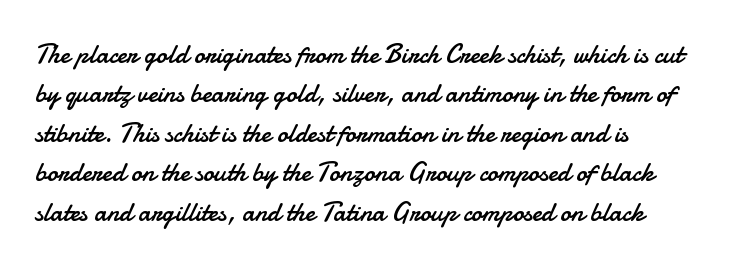
Q: Is the text bold? A: No.
Q: Is the text italic (slanted)? A: Yes.
Q: Is the text underlined? A: No.
Q: How is the paragraph aligned? A: Left-aligned.
Q: Is the spacing between letters normal or unusually wide? A: Normal.
Q: Is the spacing between lines tight, normal or loose? A: Normal.
